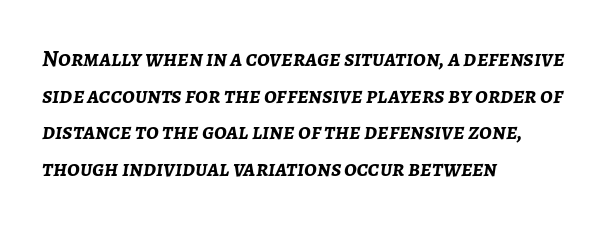
This rendering leaves character spacing at its baseline value. Every row of glyphs begins at an identical x-position on the left. It's the slanting kind of type. Leading matches the norm, producing a regular column. Underline: absent. Typesetter's note: full bold, strokes at maximum text heaviness.
